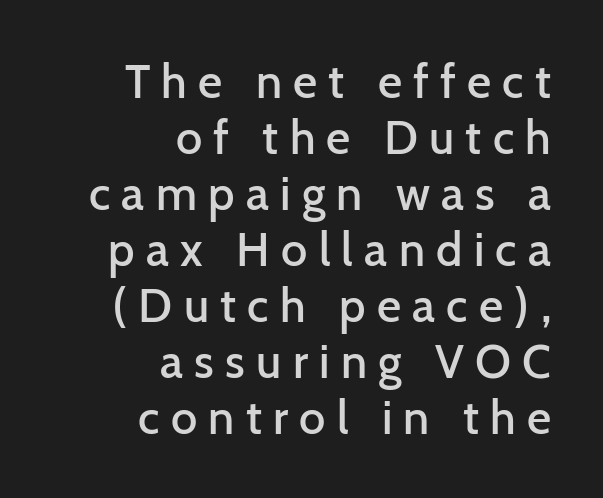
Q: Is the text bold? A: Semi-bold.
Q: Is the text italic (slanted)? A: No, it is upright.
Q: Is the typeface a serif or a sans-serif typeface? A: Sans-serif.
Q: Is the text underlined? A: No.
Q: How is the paragraph aligned? A: Right-aligned.
Q: Is the spacing between letters normal or unusually wide? A: Unusually wide.
Q: Width (condensed, normal, or wide)? A: Normal.
Q: Stroke contrast? A: Low.
Q: x-height? A: Medium.
Q: Monospaced? A: No.
